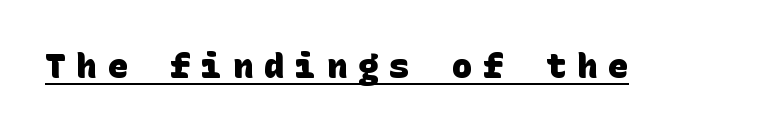
These lines have a slow, spaced-out rhythm from letter to letter. What decoration does the sample have? An underline. The text was rendered using a sans face with plain stroke endings. Set as a true bold cut, around the 700 mark.
